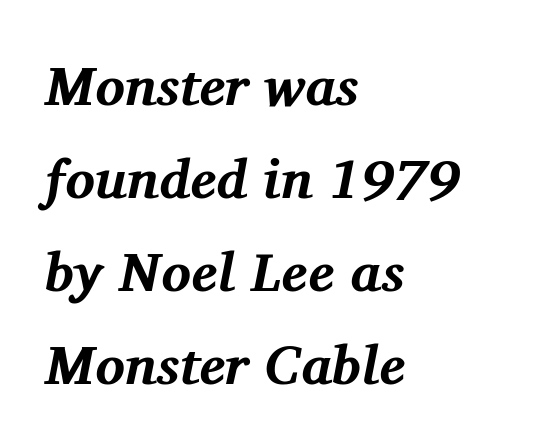
Notice how descenders clear the ascenders below comfortably — that's standard leading. The space beneath each line is pristine and unruled. On the weight axis this lands at bold, roughly 700. Letterform terminals end in serifs throughout the passage. Think of a printed novel: that variable character pitch is what you see here.
